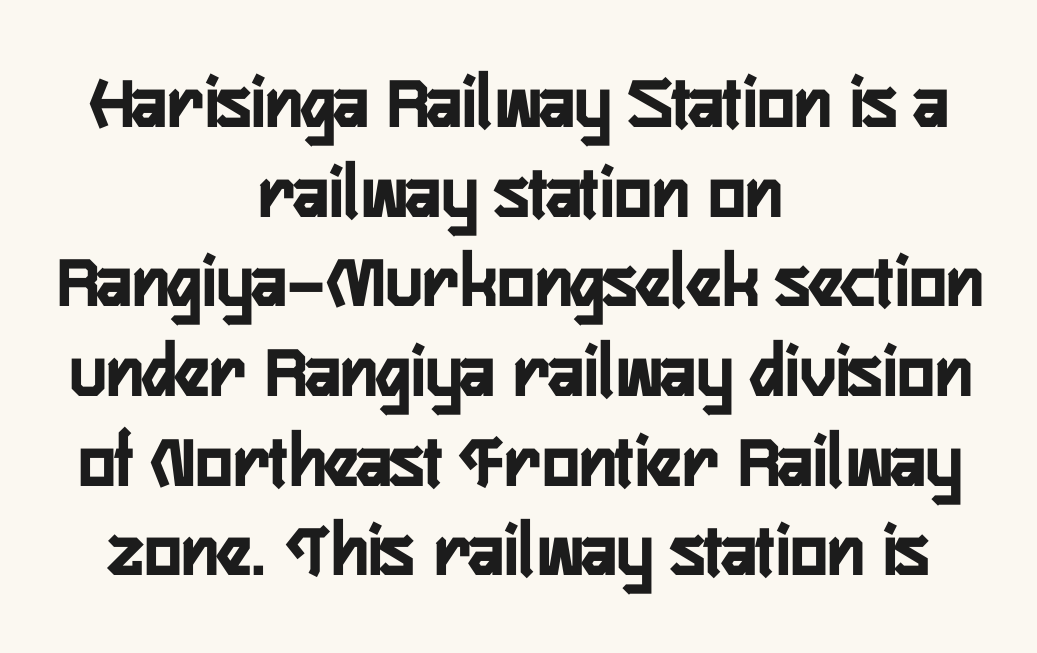
Q: Is the text italic (slanted)? A: No, it is upright.
Q: Is the typeface a serif or a sans-serif typeface? A: Sans-serif.
Q: Is the text underlined? A: No.
Q: How is the paragraph aligned? A: Centered.
Q: Is the spacing between letters normal or unusually wide? A: Normal.
Q: Is the spacing between lines tight, normal or loose? A: Tight.
Q: Width (condensed, normal, or wide)? A: Condensed.
Q: Stroke contrast? A: Low.
Q: x-height? A: Medium.
Q: Monospaced? A: No.
